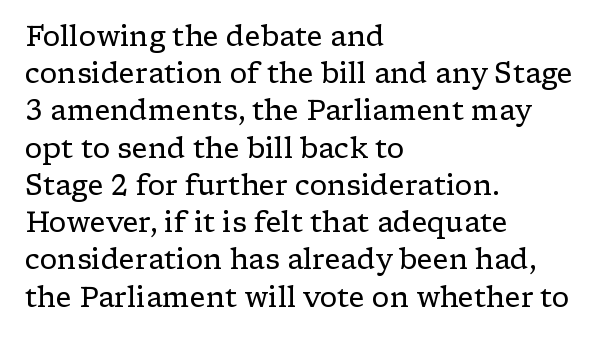
{"serif": "yes", "italic": "no", "bold": "no", "weight": "regular", "width": "wide", "stroke_contrast": "low", "x_height": "medium", "monospaced": "no", "underline": "no", "align": "left", "line_spacing": "normal", "line_spacing_ratio": 1.33, "letter_spacing": "normal", "letter_spacing_em": 0.0, "glyph_px": 28}
